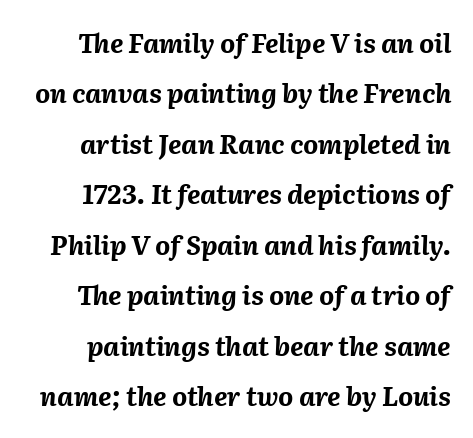
{"italic": "yes", "lean": "right", "slant_degrees": 2, "bold": "yes", "underline": "no", "line_spacing": "loose", "line_spacing_ratio": 1.94, "letter_spacing": "normal", "letter_spacing_em": 0.0, "glyph_px": 26}
